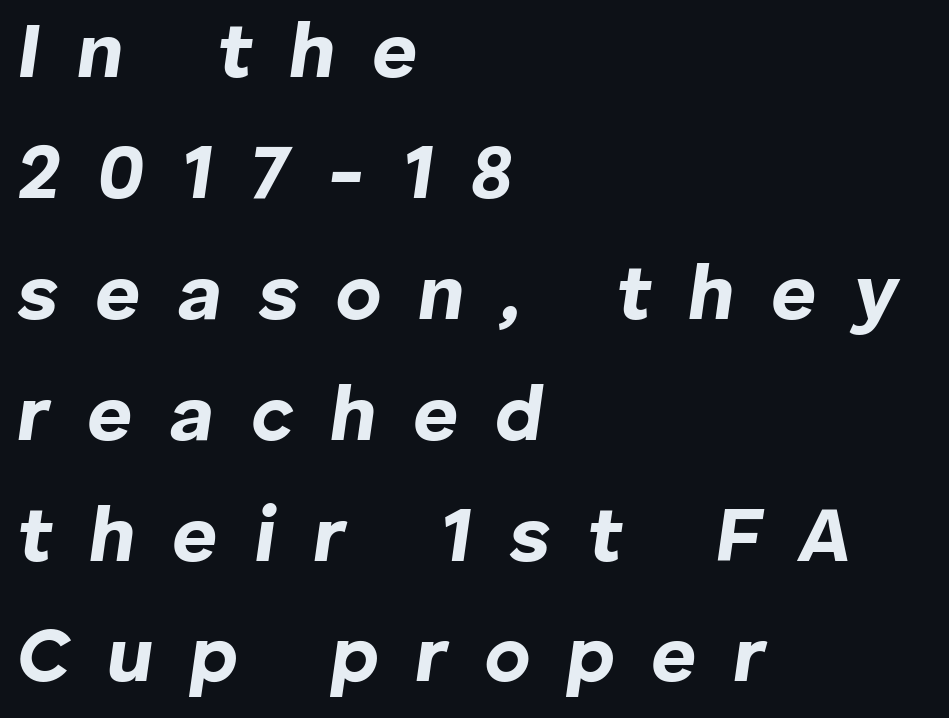
{"italic": "yes", "lean": "right", "slant_degrees": 8, "bold": "yes", "weight": "bold", "width": "normal", "stroke_contrast": "low", "x_height": "medium", "monospaced": "no", "underline": "no", "align": "left", "line_spacing": "normal", "line_spacing_ratio": 1.55, "letter_spacing": "wide", "letter_spacing_em": 0.47, "glyph_px": 78}
